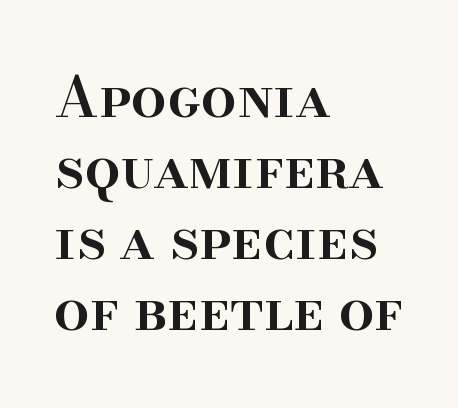
The image shows 56 px semibold serif type, upright; set left-aligned, normal line spacing (1.27x), normal letter spacing, not underlined; high stroke contrast and a small x-height.
